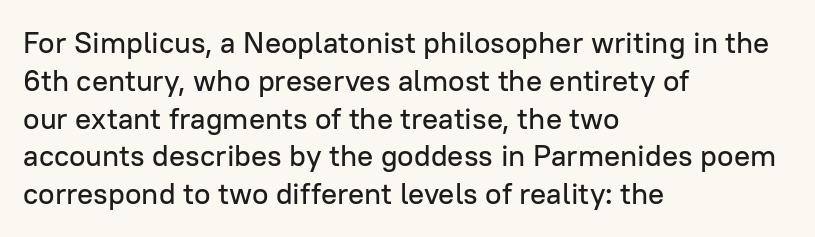
This sample has the flowing, uneven cadence of proportional lettering. Is there much room between lines? A standard amount, neither cramped nor airy. Nope, not italic — everything's standing straight. Type without underlining. Does the type have serifs? No, each stem ends abruptly.
